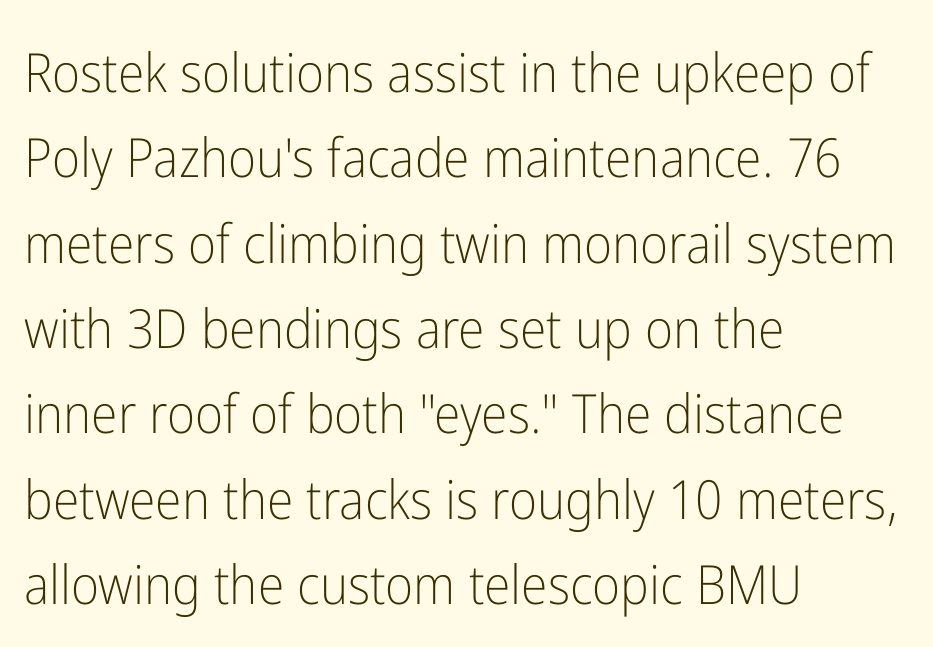
The image shows 54 px light, condensed sans-serif type, upright; set left-aligned, normal line spacing (1.58x), normal letter spacing, not underlined; low stroke contrast and a medium x-height.
